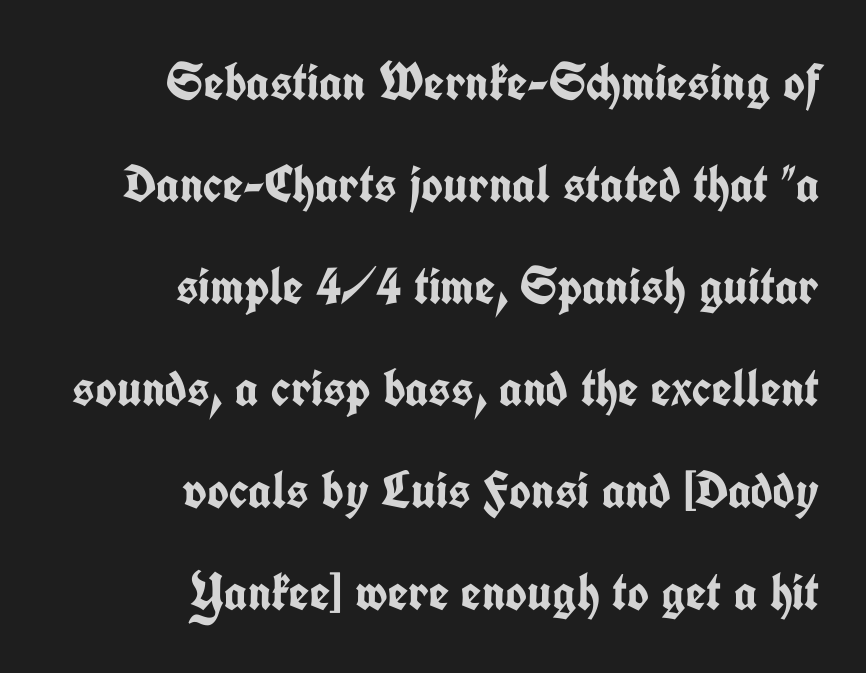
Q: Is the text bold? A: Yes.
Q: Is the text italic (slanted)? A: No, it is upright.
Q: Is the typeface a serif or a sans-serif typeface? A: Sans-serif.
Q: Is the text underlined? A: No.
Q: How is the paragraph aligned? A: Right-aligned.
Q: Is the spacing between letters normal or unusually wide? A: Normal.
Q: Is the spacing between lines tight, normal or loose? A: Loose.
Q: Width (condensed, normal, or wide)? A: Condensed.
Q: Stroke contrast? A: Low.
Q: x-height? A: Medium.
Q: Monospaced? A: No.
